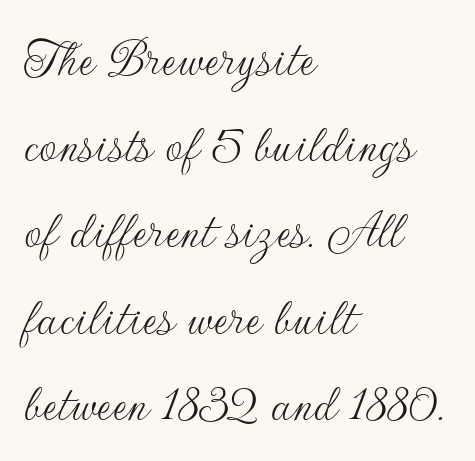
Do the characters align in a grid? No, the font is proportional. Check where the strokes stop: nothing finishes them off — pure sans. Each stroke keeps to a modest, everyday thickness or less. Line beginnings align vertically; line endings do not. The words here are not underlined.
